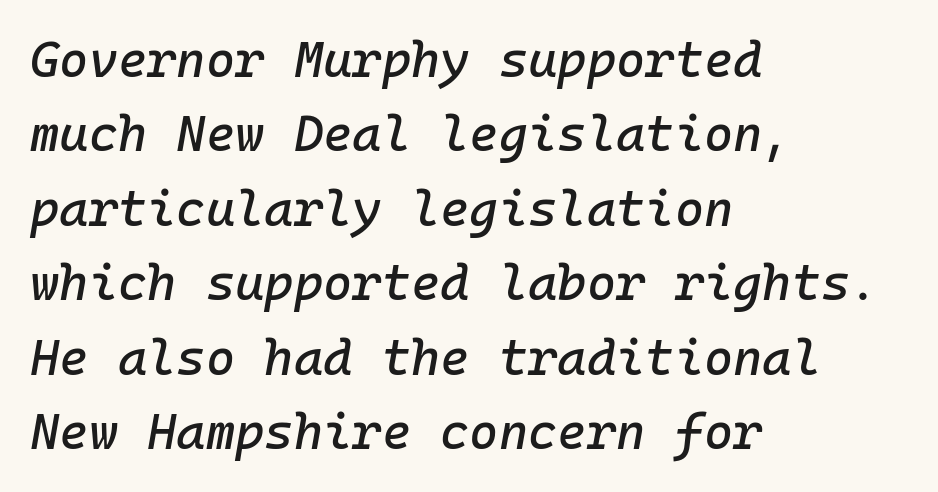
The face used here has a pronounced slope to its letters. The lines in this sample share a left origin and differ only in where they stop. Reading down the column, the eye jumps a familiar distance to each next line. Standard letterfit; no display-style spreading of the glyphs. Fixed-width glyphs throughout — classic coding-font behaviour. The zone under the glyphs is completely vacant.
